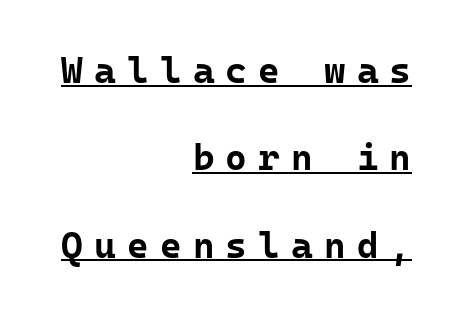
{"serif": "no", "italic": "no", "bold": "yes", "weight": "bold", "width": "normal", "stroke_contrast": "low", "x_height": "medium", "monospaced": "yes", "underline": "yes", "align": "right", "line_spacing": "loose", "line_spacing_ratio": 2.36, "letter_spacing": "wide", "letter_spacing_em": 0.3, "glyph_px": 37}
